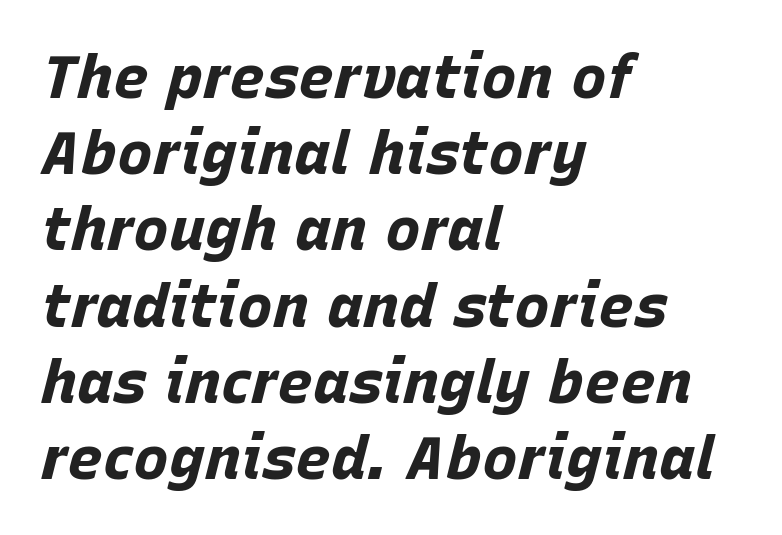
The image shows 60 px bold type, italic (leaning right); set left-aligned, normal line spacing (1.27x), normal letter spacing, not underlined; low stroke contrast and a large x-height.
